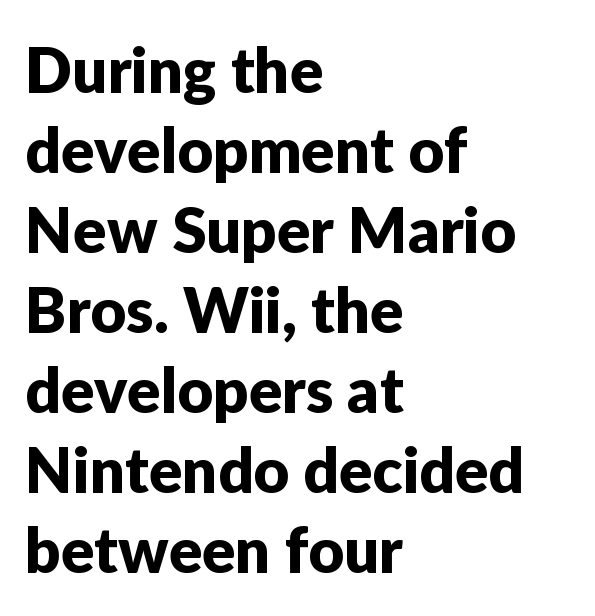
Q: Is the text italic (slanted)? A: No, it is upright.
Q: Is the typeface a serif or a sans-serif typeface? A: Sans-serif.
Q: Is the text underlined? A: No.
Q: How is the paragraph aligned? A: Left-aligned.
Q: Is the spacing between letters normal or unusually wide? A: Normal.
Q: Is the spacing between lines tight, normal or loose? A: Normal.
Q: Width (condensed, normal, or wide)? A: Normal.
Q: Stroke contrast? A: Low.
Q: x-height? A: Medium.
Q: Monospaced? A: No.
